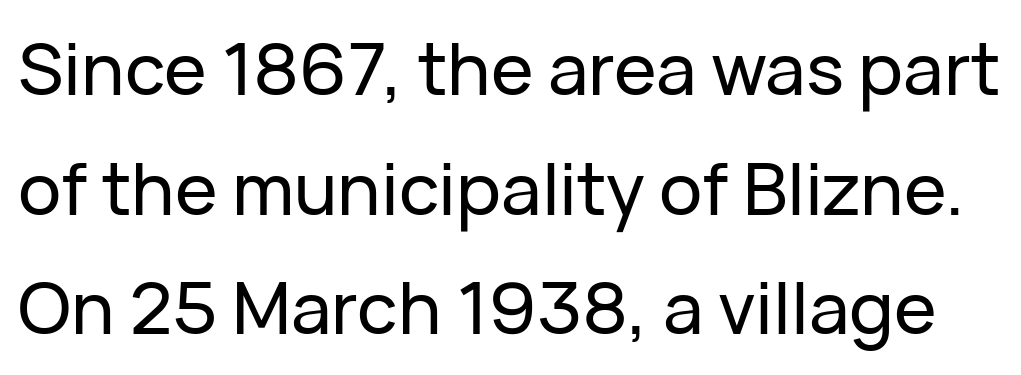
The image shows 72 px sans-serif type, upright; set normal line spacing (1.66x), normal letter spacing, not underlined; low stroke contrast and a medium x-height.
